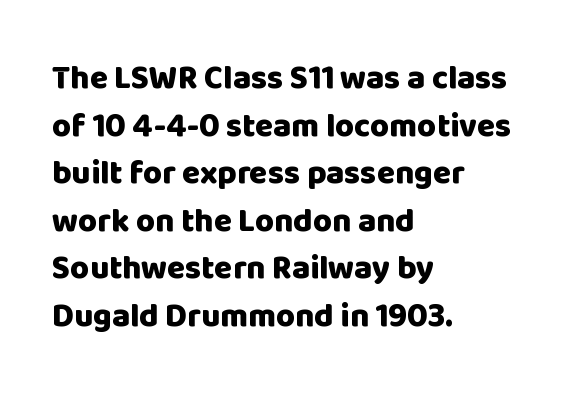
The passage shown is typed in a proportional face where columns would drift. The glyphs have the mass of a bold cut. You can tell from the bare stems that sans-serif type was used. The space between consecutive lines is moderate. The ragged edge is on the right, which tells us the setting is flush left. Posture: upright roman.
